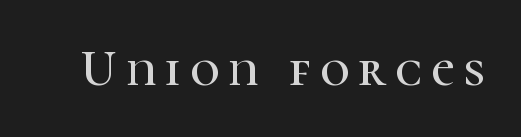
The image shows 51 px serif type, upright; set not underlined; high stroke contrast and a medium x-height.
